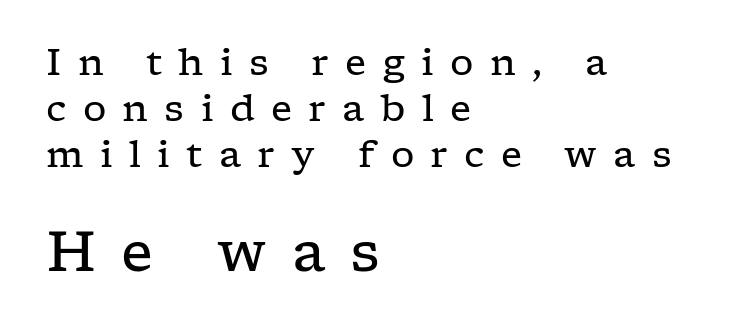
{"serif": "yes", "italic": "no", "bold": "no", "weight": "regular", "width": "wide", "stroke_contrast": "low", "x_height": "medium", "monospaced": "no", "underline": "no", "align": "left", "line_spacing_ratio": 1.24, "letter_spacing": "wide", "letter_spacing_em": 0.44, "larger_block": "second", "size_ratio": 1.51, "glyph_px": 56}
